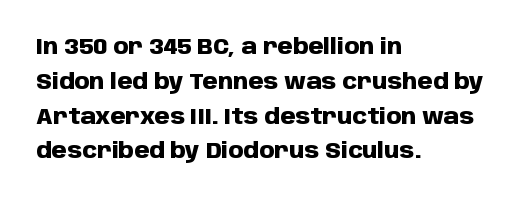
The image shows 22 px bold type, upright; set left-aligned, normal line spacing (1.58x), normal letter spacing, not underlined.
